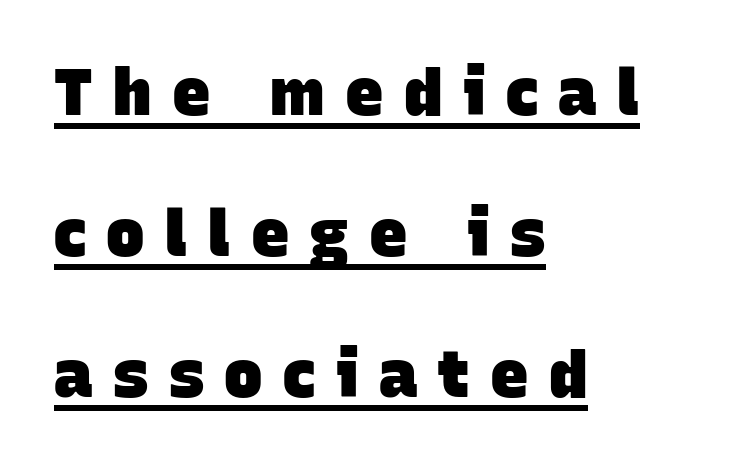
Here the designer chose a conventional face with non-uniform glyph widths. Heavy-handed strokes throughout: this text is bold. What stands out about the letter spacing? Its width — letters are far apart. Airy leading. You can see a thin bar hugging the bottom of the glyphs.
